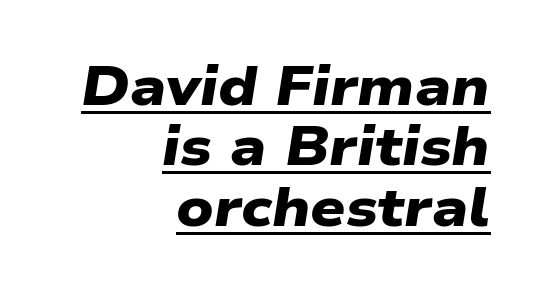
{"serif": "no", "bold": "yes", "weight": "heavy", "width": "wide", "stroke_contrast": "low", "x_height": "medium", "monospaced": "no", "underline": "yes", "align": "right", "line_spacing": "tight", "line_spacing_ratio": 1.1, "letter_spacing": "normal", "letter_spacing_em": 0.0, "glyph_px": 55}
